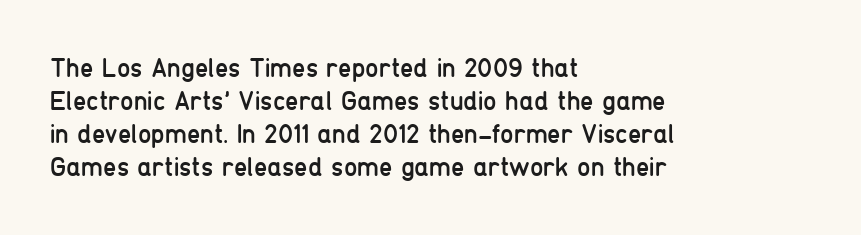
{"italic": "no", "bold": "no", "underline": "no", "align": "left", "line_spacing_ratio": 1.22, "letter_spacing": "normal", "letter_spacing_em": 0.0, "glyph_px": 27}
